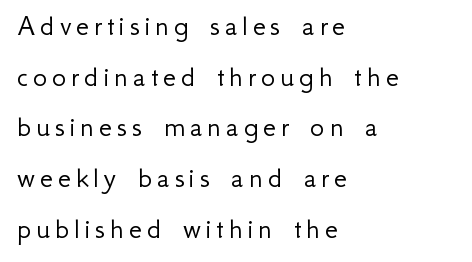
{"serif": "no", "italic": "no", "bold": "no", "weight": "light", "width": "normal", "stroke_contrast": "low", "x_height": "small", "monospaced": "no", "underline": "no", "align": "left", "line_spacing": "normal", "line_spacing_ratio": 1.69, "glyph_px": 30}
